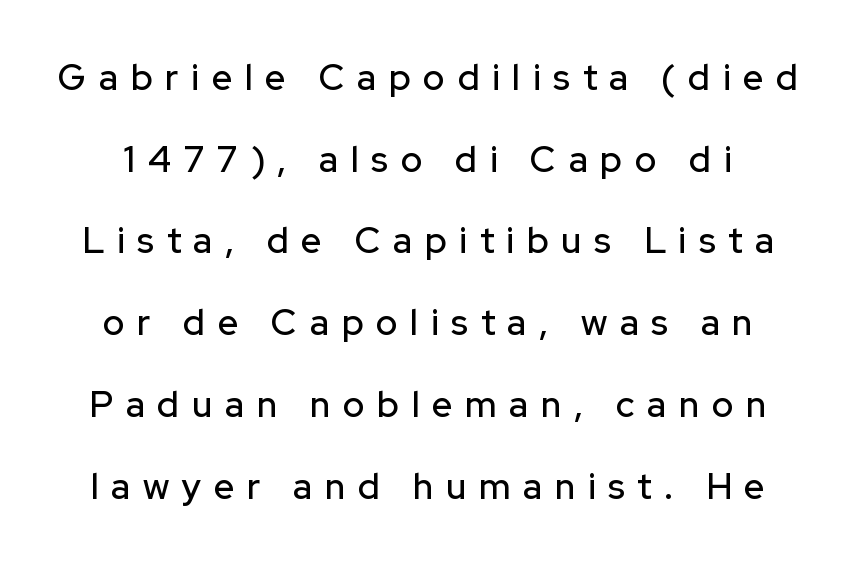
Q: Is the text italic (slanted)? A: No, it is upright.
Q: Is the typeface a serif or a sans-serif typeface? A: Sans-serif.
Q: Is the text underlined? A: No.
Q: Is the spacing between letters normal or unusually wide? A: Unusually wide.
Q: Is the spacing between lines tight, normal or loose? A: Loose.
Q: Width (condensed, normal, or wide)? A: Normal.
Q: Stroke contrast? A: Low.
Q: x-height? A: Medium.
Q: Monospaced? A: No.
